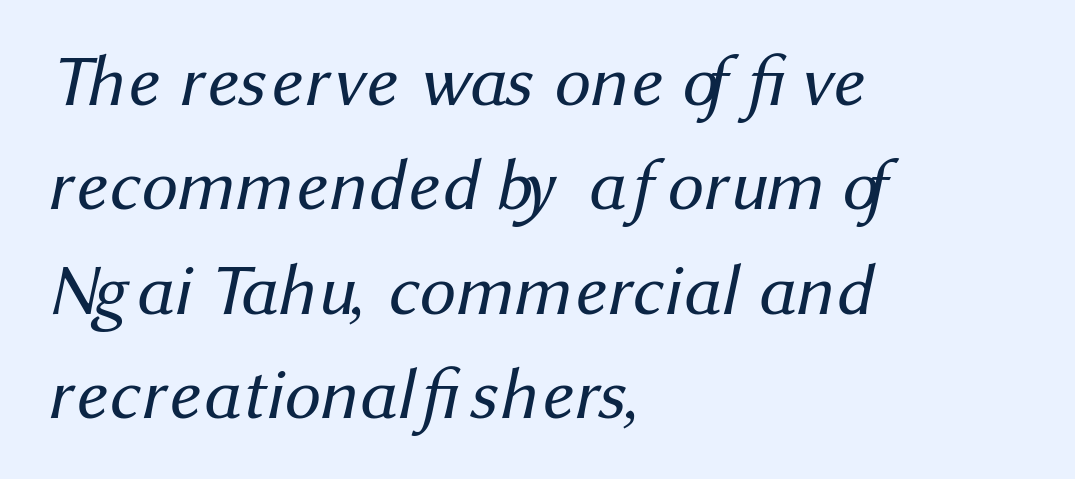
Q: Is the text bold? A: No.
Q: Is the typeface a serif or a sans-serif typeface? A: Sans-serif.
Q: Is the text underlined? A: No.
Q: How is the paragraph aligned? A: Left-aligned.
Q: Is the spacing between letters normal or unusually wide? A: Normal.
Q: Is the spacing between lines tight, normal or loose? A: Normal.
Q: Width (condensed, normal, or wide)? A: Normal.
Q: Stroke contrast? A: Medium.
Q: x-height? A: Medium.
Q: Monospaced? A: No.
